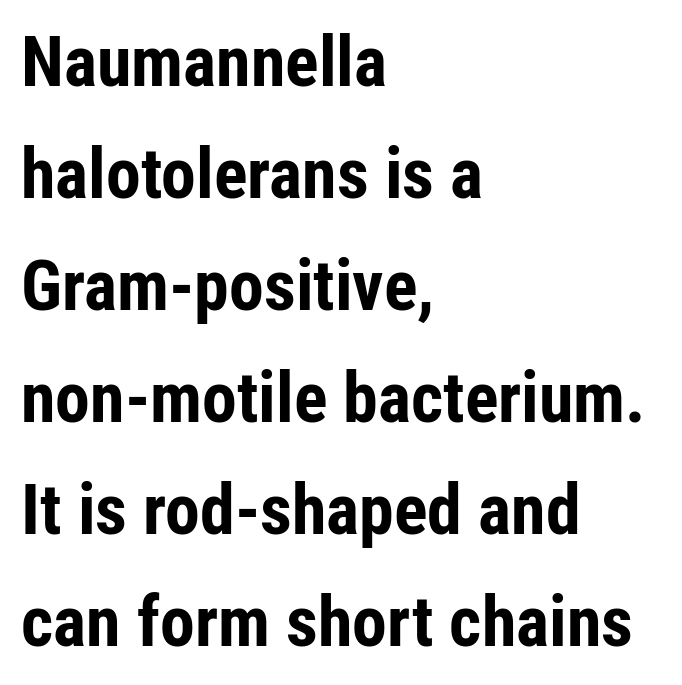
Q: Is the text bold? A: Yes.
Q: Is the text italic (slanted)? A: No, it is upright.
Q: Is the typeface a serif or a sans-serif typeface? A: Sans-serif.
Q: Is the text underlined? A: No.
Q: How is the paragraph aligned? A: Left-aligned.
Q: Is the spacing between letters normal or unusually wide? A: Normal.
Q: Is the spacing between lines tight, normal or loose? A: Normal.
Q: Width (condensed, normal, or wide)? A: Condensed.
Q: Stroke contrast? A: Low.
Q: x-height? A: Medium.
Q: Monospaced? A: No.
